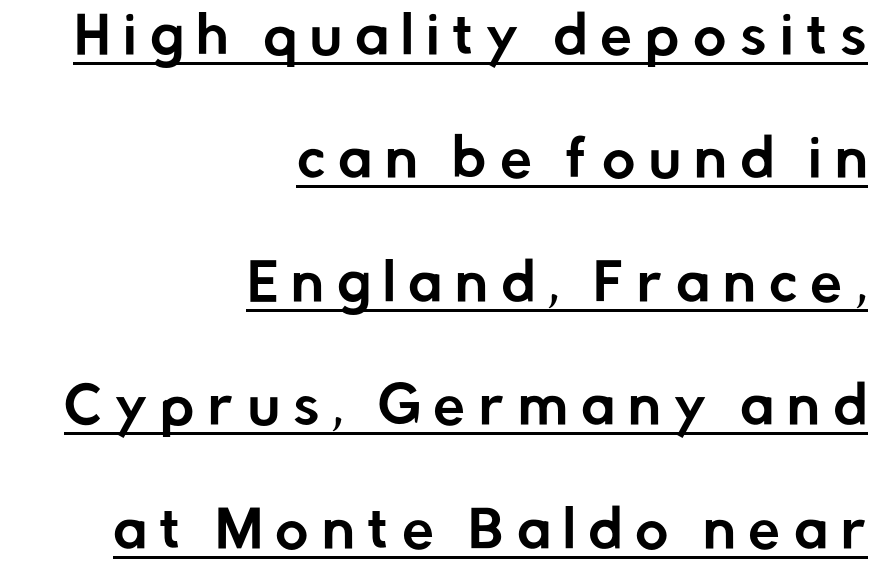
{"serif": "no", "italic": "no", "width": "normal", "stroke_contrast": "low", "x_height": "medium", "monospaced": "no", "underline": "yes", "align": "right", "line_spacing": "loose", "line_spacing_ratio": 2.42, "letter_spacing": "wide", "letter_spacing_em": 0.26, "glyph_px": 51}
